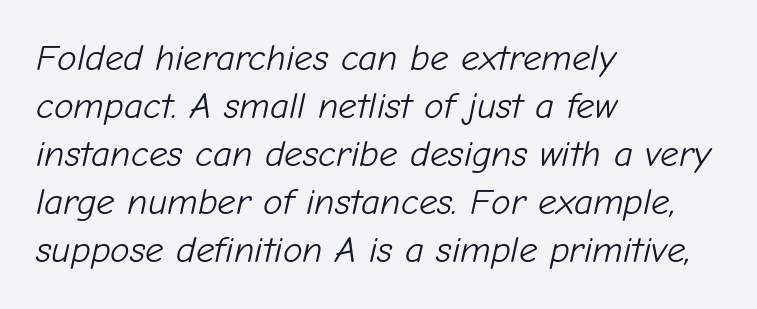
The image shows 37 px light type, italic (leaning right); set left-aligned, normal line spacing (1.3x), normal letter spacing, not underlined; low stroke contrast and a medium x-height.
